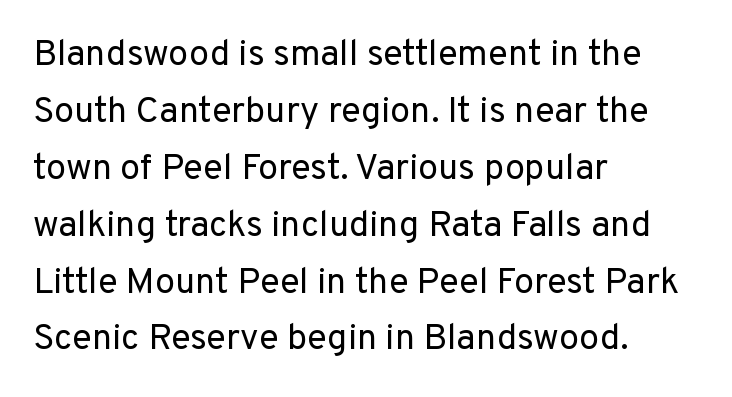
The image shows 36 px regular-weight sans-serif type, upright; set left-aligned, normal line spacing (1.58x), normal letter spacing, not underlined; low stroke contrast and a medium x-height.
